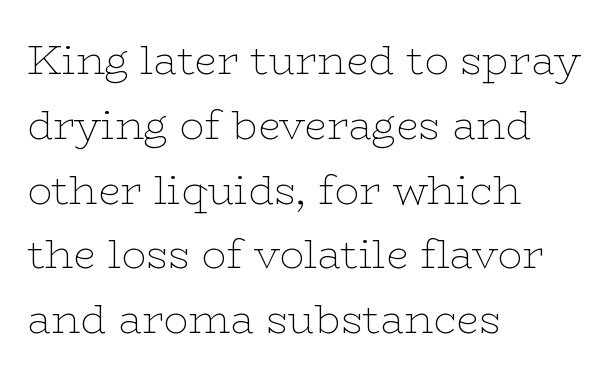
{"serif": "yes", "italic": "no", "bold": "no", "weight": "thin", "width": "wide", "stroke_contrast": "low", "x_height": "medium", "monospaced": "no", "underline": "no", "align": "left", "line_spacing": "normal", "line_spacing_ratio": 1.58, "letter_spacing": "normal", "letter_spacing_em": 0.0, "glyph_px": 41}
